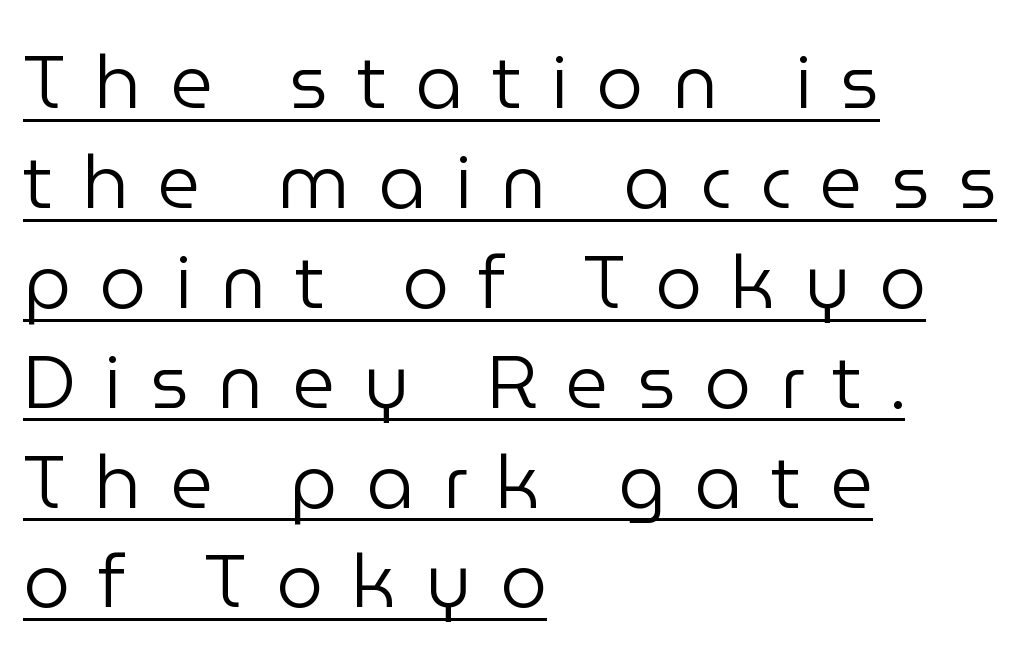
This rendering features underlined lettering. This rendering uses left alignment, leaving the right contour irregular. The strokes are not fattened; the text isn't bold. The letters are spread apart with noticeably loose tracking. The lettering holds an erect, upright posture throughout. The passage shown is typeset with a sans-serif family.
